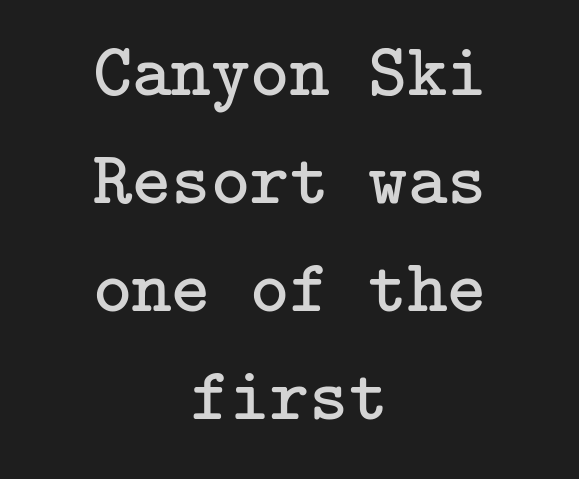
{"serif": "yes", "italic": "no", "bold": "no", "weight": "regular", "width": "normal", "stroke_contrast": "low", "x_height": "medium", "underline": "no", "align": "center", "line_spacing": "normal", "line_spacing_ratio": 1.44, "letter_spacing": "normal", "letter_spacing_em": 0.0, "glyph_px": 75}
